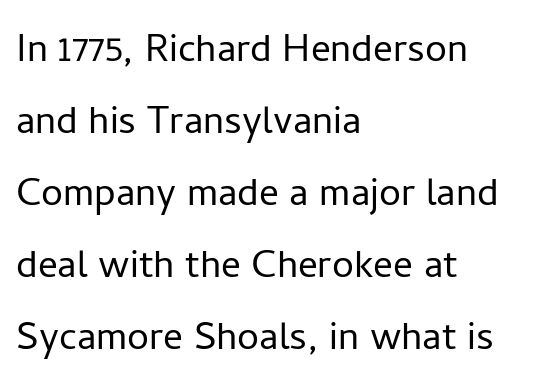
Stems here are at most as thick as an everyday book face. The face used here is proportionally spaced, like ordinary book or web type. Characters follow at the spacing the type designer built in. Alignment: flush left. Descender tails drop into unmarked territory. Unlike a traditional serif, this face leaves its strokes unadorned.
